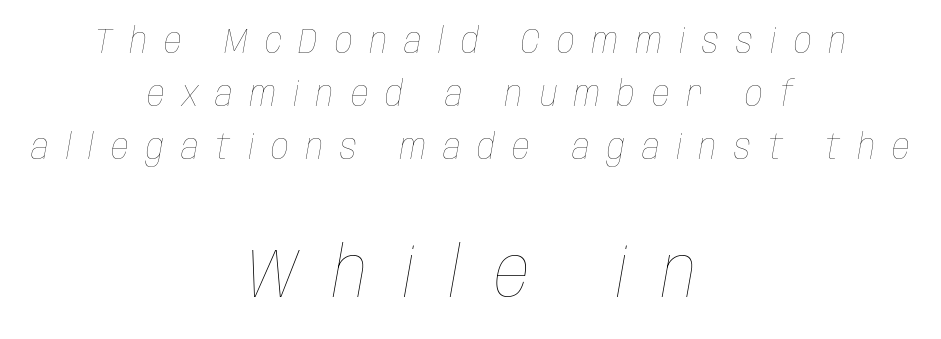
Q: Is the text bold? A: No.
Q: Is the text italic (slanted)? A: Yes, it leans right by about 10 degrees.
Q: Is the text underlined? A: No.
Q: How is the paragraph aligned? A: Centered.
Q: Is the spacing between letters normal or unusually wide? A: Unusually wide.
Q: Is the spacing between lines tight, normal or loose? A: Normal.
Q: Which block of text is set in a larger size, the first (top) or the second (bottom)? A: The second (bottom) one.
Q: Width (condensed, normal, or wide)? A: Condensed.
Q: Stroke contrast? A: Low.
Q: x-height? A: Large.
Q: Monospaced? A: No.
